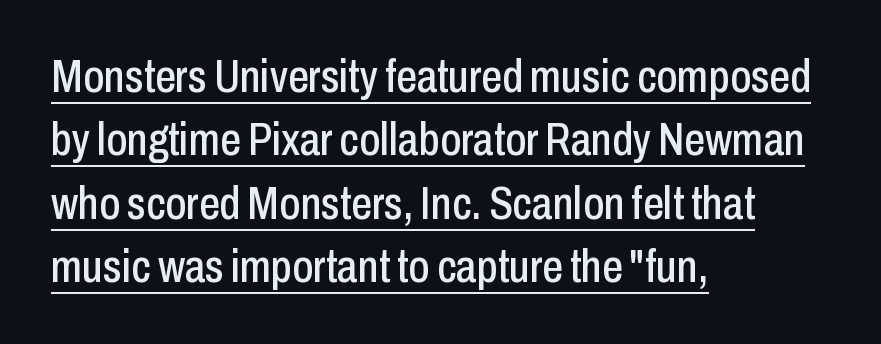
{"serif": "no", "italic": "no", "width": "condensed", "stroke_contrast": "low", "x_height": "medium", "monospaced": "no", "underline": "yes", "align": "left", "line_spacing": "normal", "line_spacing_ratio": 1.38, "letter_spacing": "normal", "letter_spacing_em": 0.0, "glyph_px": 46}
